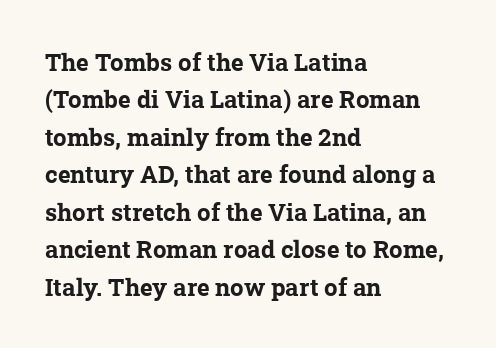
The image shows 24 px bold type; set left-aligned, normal line spacing (1.56x), normal letter spacing, not underlined.
